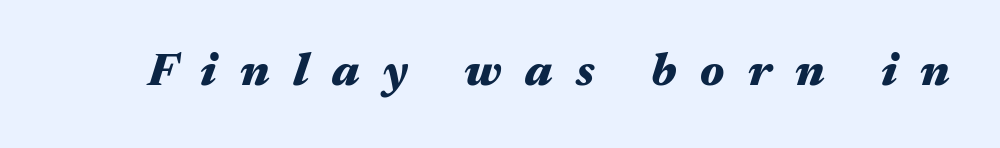
{"italic": "yes", "lean": "right", "slant_degrees": 17, "bold": "yes", "weight": "heavy", "width": "wide", "stroke_contrast": "medium", "x_height": "medium", "monospaced": "no", "underline": "no", "letter_spacing": "wide", "letter_spacing_em": 0.5, "glyph_px": 47}
